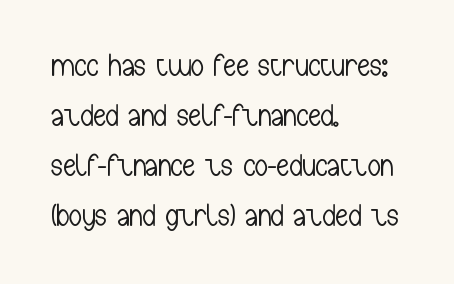
{"serif": "no", "italic": "no", "bold": "no", "weight": "light", "width": "condensed", "stroke_contrast": "low", "x_height": "medium", "monospaced": "no", "underline": "no", "align": "left", "line_spacing": "normal", "line_spacing_ratio": 1.56, "letter_spacing": "normal", "letter_spacing_em": 0.0, "glyph_px": 32}
